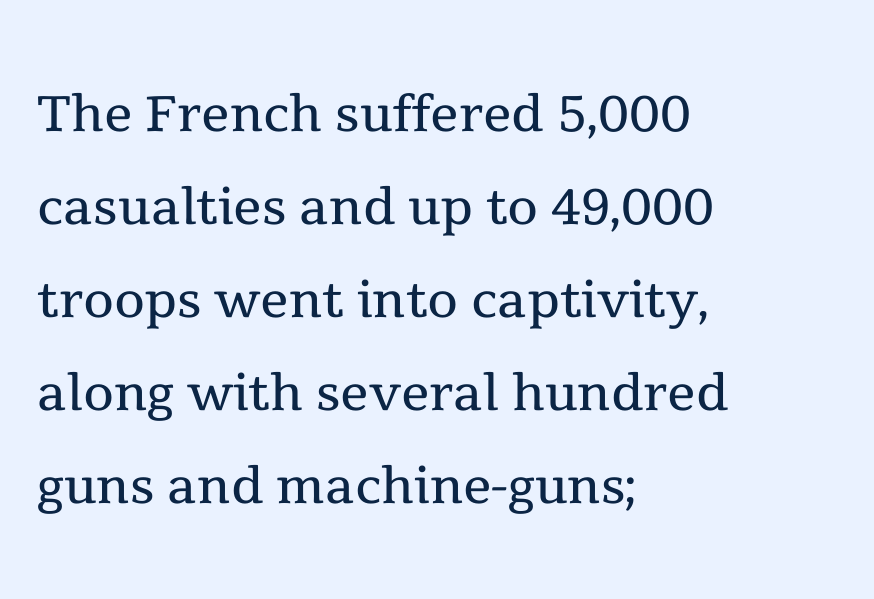
The image shows 71 px regular-weight serif type, upright; set left-aligned, normal line spacing (1.31x), normal letter spacing, not underlined; a medium x-height.
